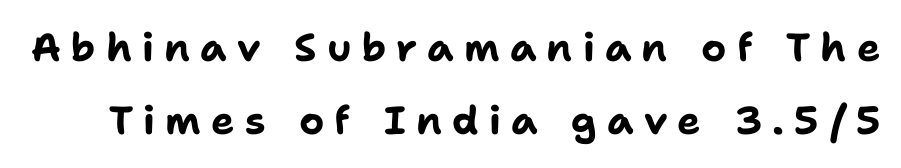
Quick note: not italic, upright. The letters carry no serifs — their stems end cleanly without finishing strokes. No word sits above an underline. The tracking jumps out immediately: characters are airy and widely separated. Plenty of ink on the page — the face is bold. This sample has the flowing, uneven cadence of proportional lettering.
